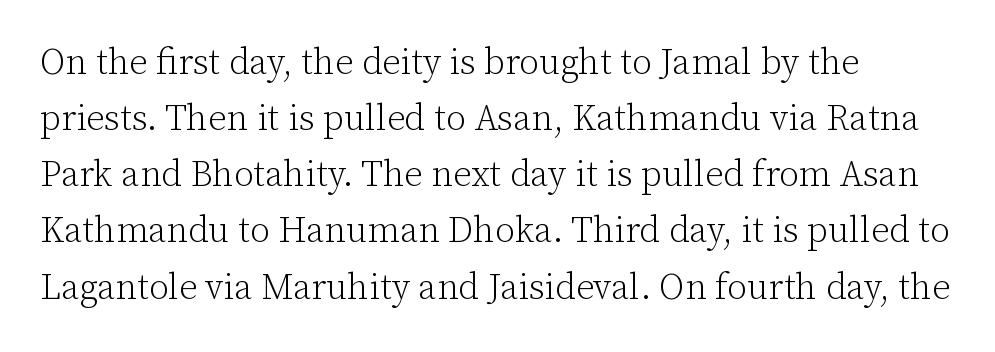
Nope, not italic — everything's standing straight. Caption: multi-line text, flush left, ragged right. Check where the strokes stop: tiny serifs finish them off. Each stroke keeps to a modest, everyday thickness or less.
